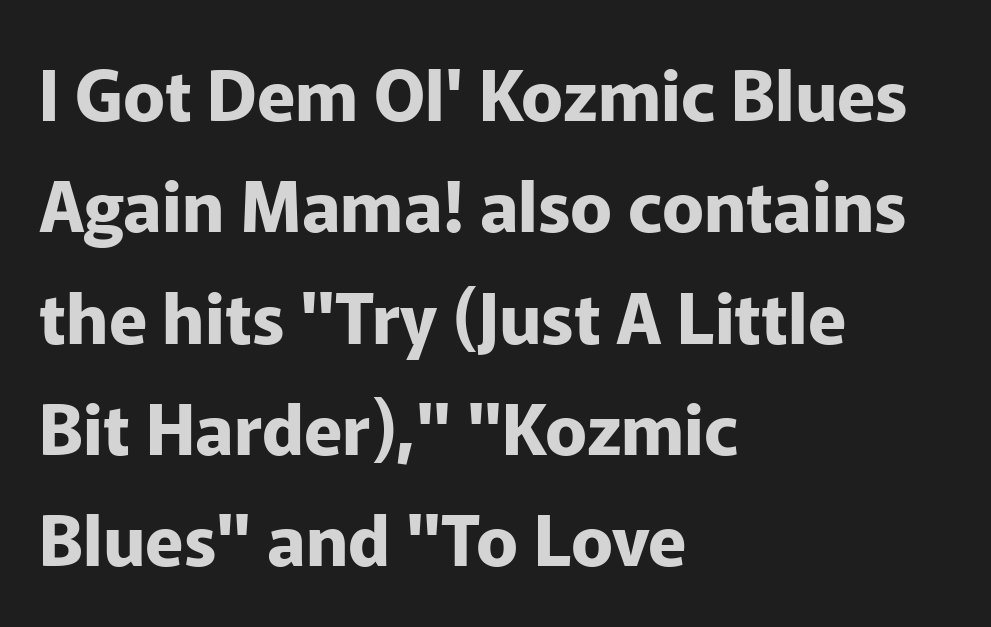
The image shows 70 px bold sans-serif type, upright; set left-aligned, normal line spacing (1.59x), normal letter spacing, not underlined; low stroke contrast and a medium x-height.
